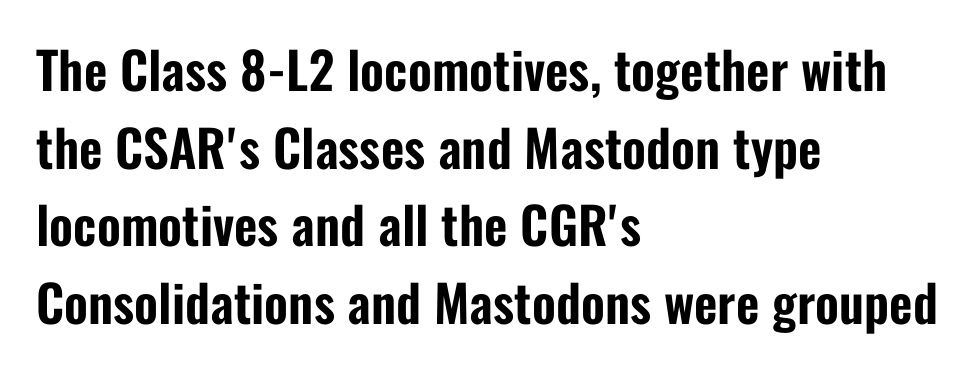
Q: Is the text italic (slanted)? A: No, it is upright.
Q: Is the typeface a serif or a sans-serif typeface? A: Sans-serif.
Q: Is the text underlined? A: No.
Q: How is the paragraph aligned? A: Left-aligned.
Q: Is the spacing between letters normal or unusually wide? A: Normal.
Q: Is the spacing between lines tight, normal or loose? A: Normal.
Q: Width (condensed, normal, or wide)? A: Condensed.
Q: Stroke contrast? A: Low.
Q: x-height? A: Medium.
Q: Monospaced? A: No.
